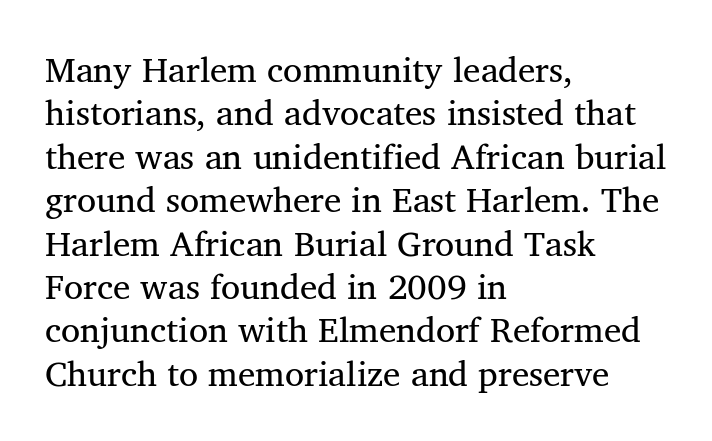
Q: Is the text bold? A: No.
Q: Is the text italic (slanted)? A: No, it is upright.
Q: Is the typeface a serif or a sans-serif typeface? A: Serif.
Q: Is the text underlined? A: No.
Q: How is the paragraph aligned? A: Left-aligned.
Q: Is the spacing between letters normal or unusually wide? A: Normal.
Q: Width (condensed, normal, or wide)? A: Normal.
Q: Stroke contrast? A: Medium.
Q: x-height? A: Medium.
Q: Monospaced? A: No.
